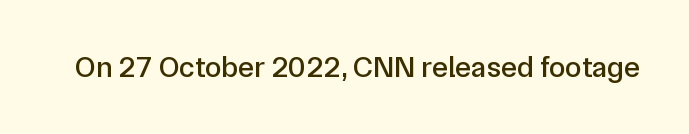
The image shows 30 px sans-serif type, upright; set normal letter spacing, not underlined; low stroke contrast and a medium x-height.
